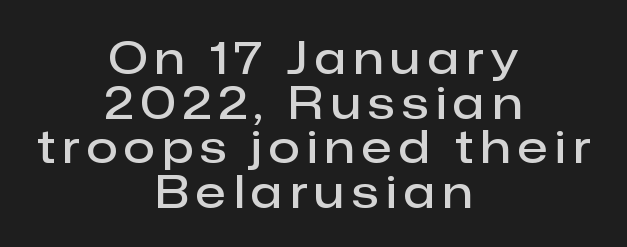
{"serif": "no", "italic": "no", "bold": "semi", "weight": "semibold", "width": "normal", "stroke_contrast": "low", "x_height": "medium", "monospaced": "no", "underline": "no", "align": "center", "line_spacing": "tight", "line_spacing_ratio": 0.99, "glyph_px": 45}
